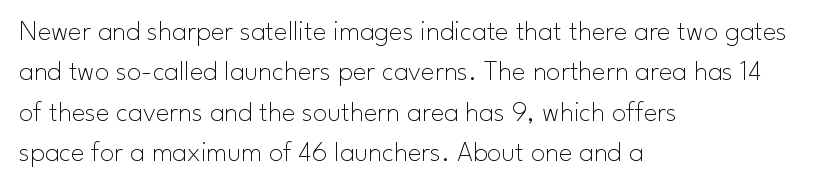
Q: Is the text bold? A: No.
Q: Is the text italic (slanted)? A: No, it is upright.
Q: Is the typeface a serif or a sans-serif typeface? A: Sans-serif.
Q: Is the text underlined? A: No.
Q: How is the paragraph aligned? A: Left-aligned.
Q: Is the spacing between letters normal or unusually wide? A: Normal.
Q: Is the spacing between lines tight, normal or loose? A: Normal.
Q: Width (condensed, normal, or wide)? A: Normal.
Q: Stroke contrast? A: Low.
Q: x-height? A: Small.
Q: Monospaced? A: No.
